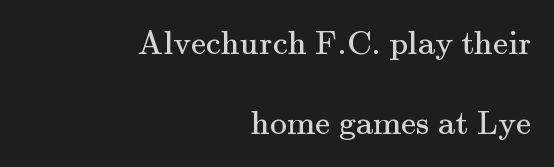
Q: Is the text bold? A: No.
Q: Is the text italic (slanted)? A: No, it is upright.
Q: Is the typeface a serif or a sans-serif typeface? A: Serif.
Q: Is the text underlined? A: No.
Q: How is the paragraph aligned? A: Right-aligned.
Q: Is the spacing between letters normal or unusually wide? A: Normal.
Q: Is the spacing between lines tight, normal or loose? A: Loose.
Q: Width (condensed, normal, or wide)? A: Normal.
Q: Stroke contrast? A: Medium.
Q: x-height? A: Small.
Q: Monospaced? A: No.
